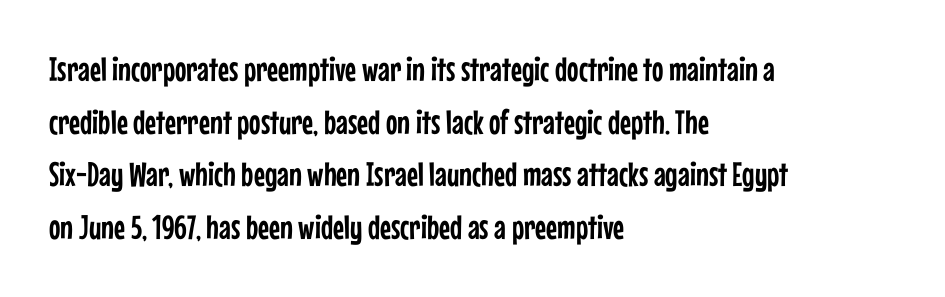
Ascenders rise straight up at ninety degrees. Caption: standard tracking, unaltered. Think of a printed novel: that variable character pitch is what you see here. The designer left line spacing at the default. The glyphs are unaccompanied by any horizontal stroke below them.
